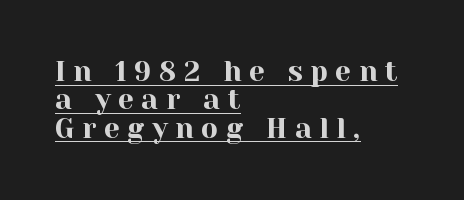
The image shows 28 px serif type, upright; set left-aligned, tight line spacing (1.01x), unusually wide letter spacing (+0.27 em), underlined; a medium x-height.
